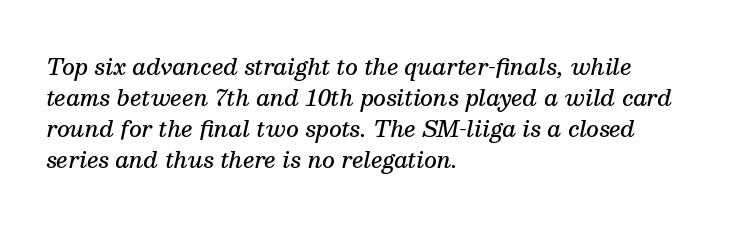
The image shows 22 px text type, italic (leaning right); set left-aligned, normal line spacing (1.41x), normal letter spacing, not underlined.
